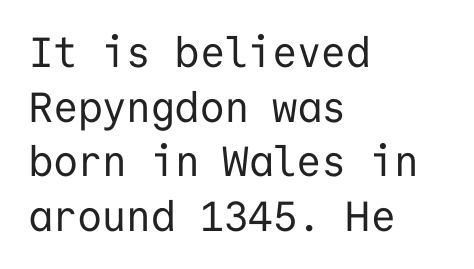
The image shows 42 px regular-weight sans-serif type, upright, monospaced; set left-aligned, normal line spacing (1.3x), normal letter spacing, not underlined; low stroke contrast and a medium x-height.
